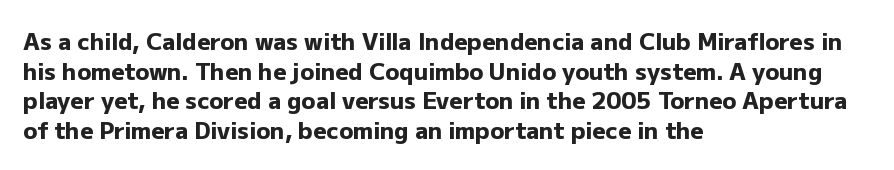
The image shows 23 px bold type, upright; set left-aligned, normal line spacing (1.29x), normal letter spacing, not underlined.
